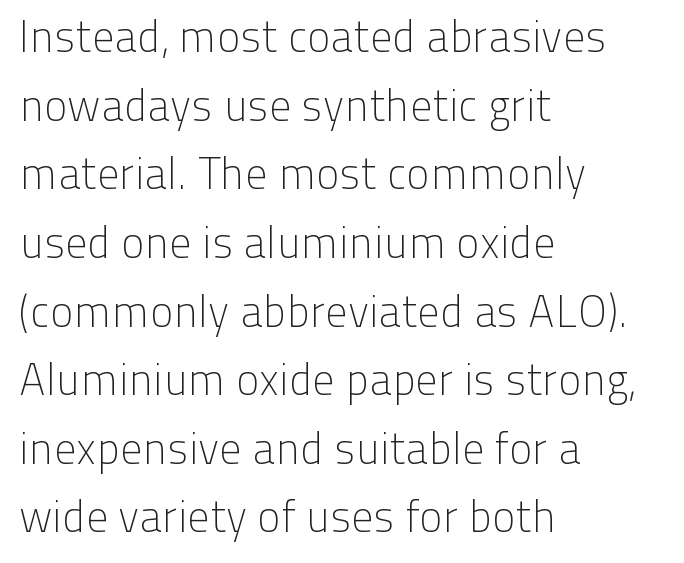
{"serif": "no", "italic": "no", "bold": "no", "weight": "light", "width": "normal", "stroke_contrast": "low", "x_height": "medium", "monospaced": "no", "underline": "no", "align": "left", "line_spacing": "normal", "line_spacing_ratio": 1.56, "letter_spacing": "normal", "letter_spacing_em": 0.0, "glyph_px": 44}
